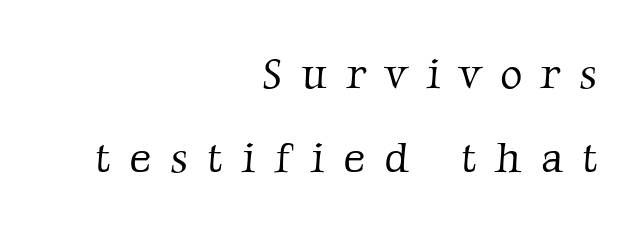
Q: Is the text bold? A: No.
Q: Is the typeface a serif or a sans-serif typeface? A: Serif.
Q: Is the text underlined? A: No.
Q: How is the paragraph aligned? A: Right-aligned.
Q: Is the spacing between letters normal or unusually wide? A: Unusually wide.
Q: Is the spacing between lines tight, normal or loose? A: Loose.
Q: Width (condensed, normal, or wide)? A: Normal.
Q: Stroke contrast? A: Low.
Q: x-height? A: Medium.
Q: Monospaced? A: No.
